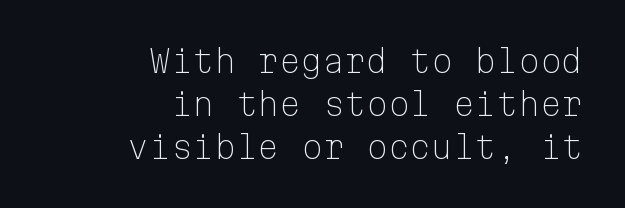
Q: Is the text bold? A: No.
Q: Is the text italic (slanted)? A: No, it is upright.
Q: Is the typeface a serif or a sans-serif typeface? A: Sans-serif.
Q: Is the text underlined? A: No.
Q: How is the paragraph aligned? A: Right-aligned.
Q: Is the spacing between letters normal or unusually wide? A: Normal.
Q: Is the spacing between lines tight, normal or loose? A: Normal.
Q: Width (condensed, normal, or wide)? A: Normal.
Q: Stroke contrast? A: Low.
Q: x-height? A: Medium.
Q: Monospaced? A: Yes.
